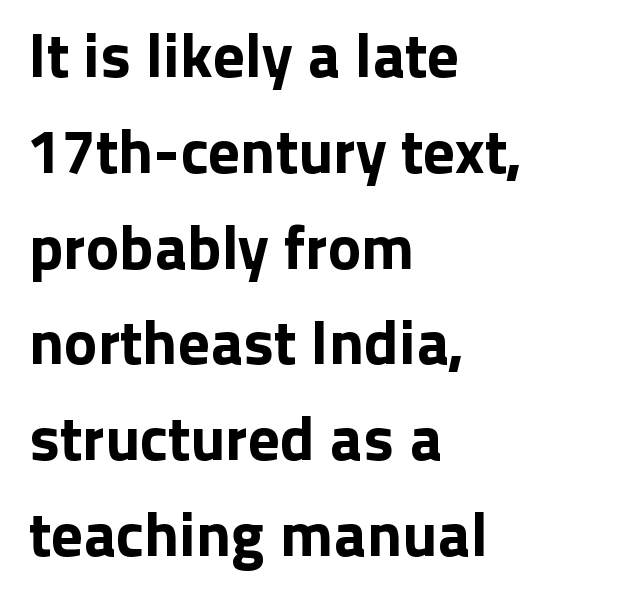
The image shows 63 px sans-serif type, upright; set left-aligned, normal line spacing (1.52x), normal letter spacing, not underlined; low stroke contrast and a medium x-height.
